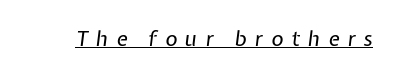
Q: Is the text bold? A: No.
Q: Is the text italic (slanted)? A: Yes, it leans right by about 7 degrees.
Q: Is the text underlined? A: Yes.
Q: Is the spacing between letters normal or unusually wide? A: Unusually wide.
